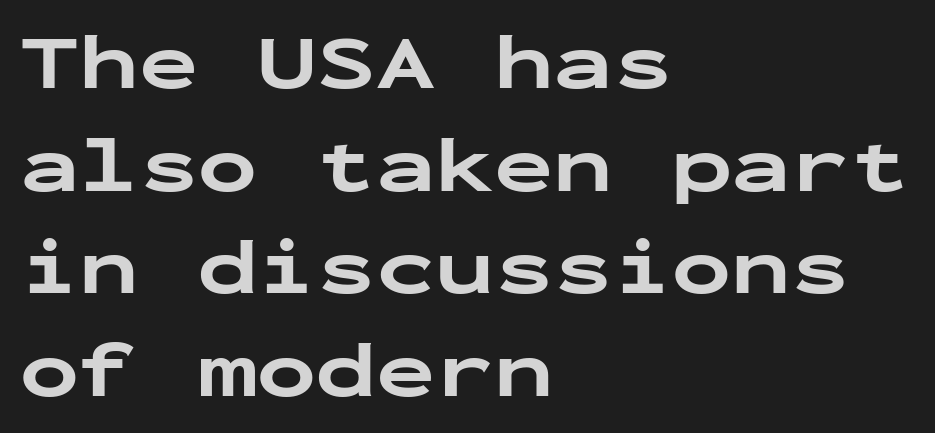
Q: Is the text bold? A: Yes.
Q: Is the text italic (slanted)? A: No, it is upright.
Q: Is the typeface a serif or a sans-serif typeface? A: Sans-serif.
Q: Is the text underlined? A: No.
Q: How is the paragraph aligned? A: Left-aligned.
Q: Is the spacing between letters normal or unusually wide? A: Normal.
Q: Is the spacing between lines tight, normal or loose? A: Normal.
Q: Width (condensed, normal, or wide)? A: Wide.
Q: Stroke contrast? A: Low.
Q: x-height? A: Medium.
Q: Monospaced? A: Yes.
